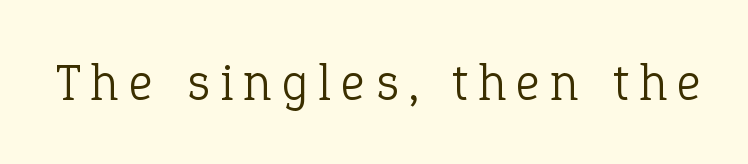
Q: Is the text bold? A: No.
Q: Is the text italic (slanted)? A: No, it is upright.
Q: Is the typeface a serif or a sans-serif typeface? A: Serif.
Q: Is the text underlined? A: No.
Q: Is the spacing between letters normal or unusually wide? A: Unusually wide.
Q: Width (condensed, normal, or wide)? A: Normal.
Q: Stroke contrast? A: Low.
Q: x-height? A: Medium.
Q: Monospaced? A: No.
